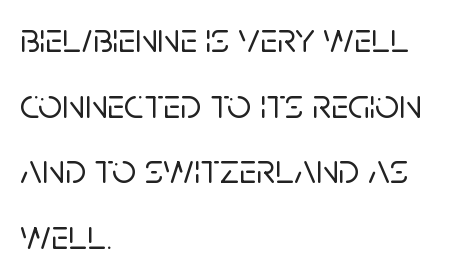
{"serif": "no", "italic": "no", "width": "normal", "stroke_contrast": "low", "x_height": "large", "monospaced": "no", "underline": "no", "align": "left", "line_spacing": "normal", "line_spacing_ratio": 1.56, "letter_spacing": "normal", "letter_spacing_em": 0.0, "glyph_px": 42}
